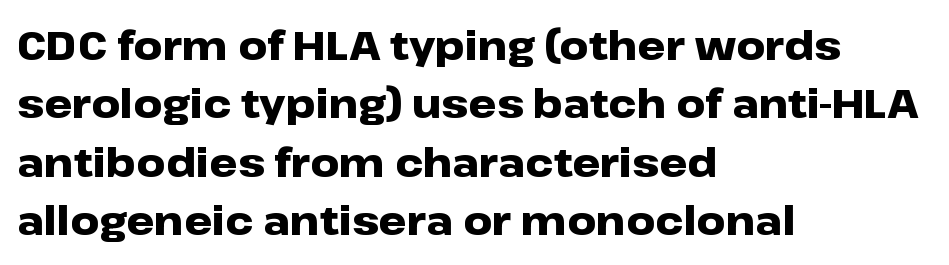
Nope, not italic — everything's standing straight. Examine the stroke ends and you'll find no serifs. The rendering keeps characters at their native spacing. Proportional: the letters do not fall into vertical columns.
